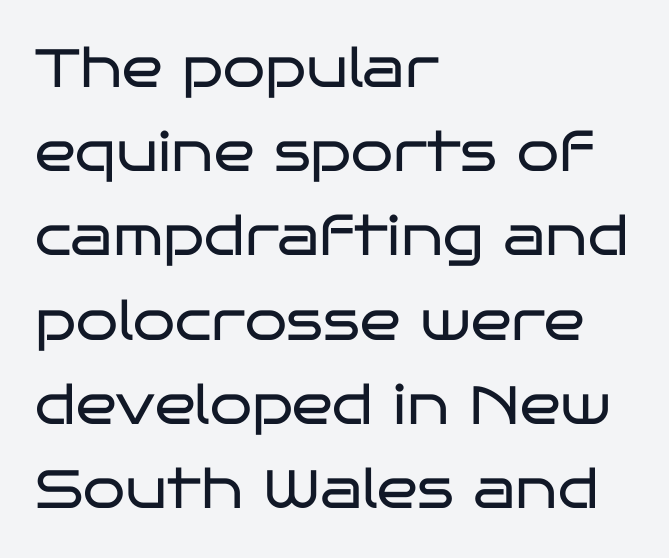
The image shows 54 px regular-weight, wide sans-serif type, upright; set left-aligned, normal line spacing (1.56x), normal letter spacing, not underlined; low stroke contrast and a large x-height.
